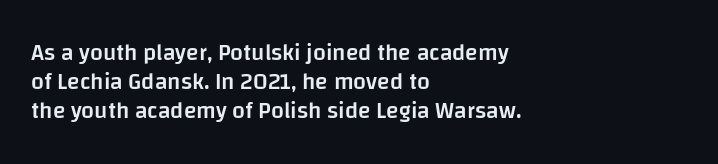
The image shows 23 px text type, upright; set left-aligned, normal line spacing (1.26x), normal letter spacing, not underlined.
